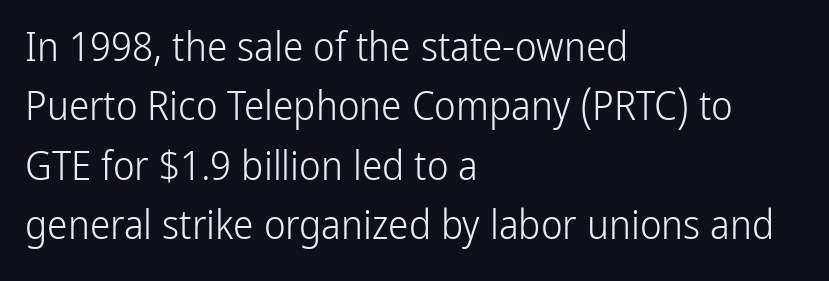
The horizontal fit of the characters is conventional and even. Quick note: not italic, upright. Are there feet on the stems? There aren't — it's a sans. A typesetter would call this proportional, since set widths differ per character.
